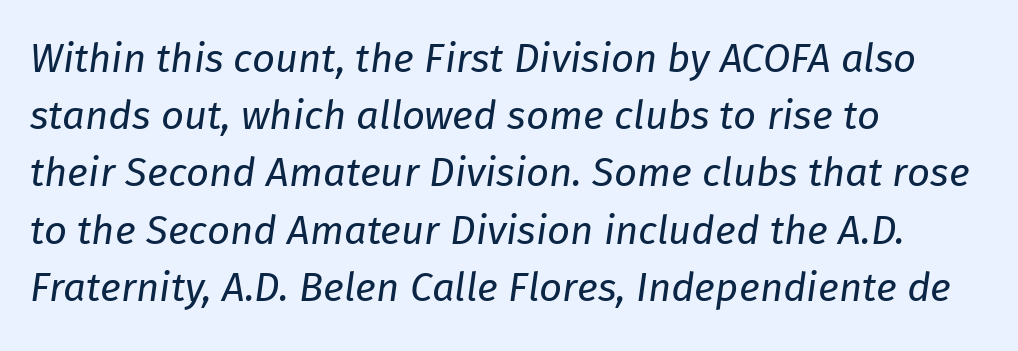
The image shows 40 px regular-weight type, italic (leaning right); set left-aligned, normal line spacing (1.43x), normal letter spacing, not underlined; low stroke contrast and a medium x-height.
